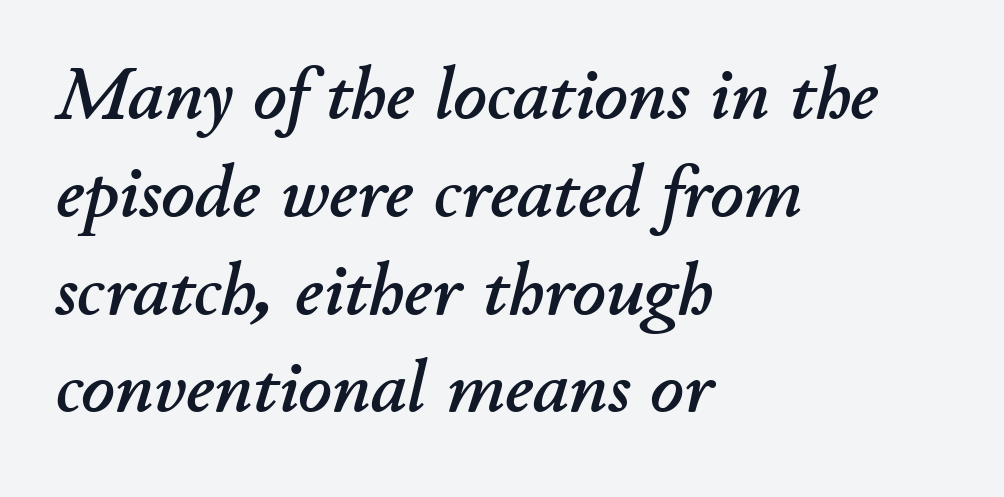
Do the characters align in a grid? No, the font is proportional. No word sits above an underline. Evenly set lines give the paragraph a standard silhouette. An italicized treatment has been applied to the whole sample.
